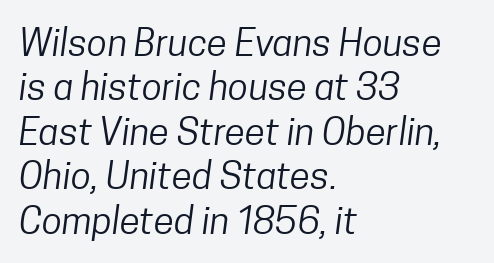
Q: Is the text bold? A: No.
Q: Is the typeface a serif or a sans-serif typeface? A: Sans-serif.
Q: Is the text underlined? A: No.
Q: How is the paragraph aligned? A: Left-aligned.
Q: Is the spacing between letters normal or unusually wide? A: Normal.
Q: Width (condensed, normal, or wide)? A: Condensed.
Q: Stroke contrast? A: Low.
Q: x-height? A: Medium.
Q: Monospaced? A: No.
